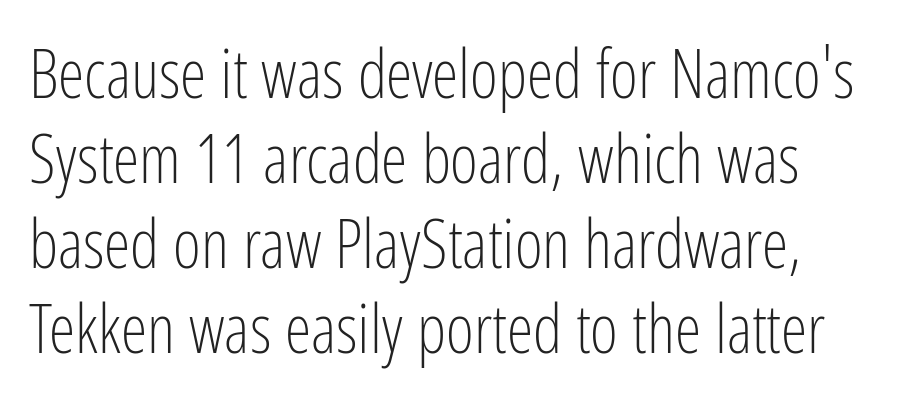
Does the type have serifs? No, each stem ends abruptly. Vertical spacing — default. Does the copy run flush right? No — it runs flush left. Letters have the restrained weight of plain body copy at most. Look at the tracking — it's just the regular setting, nothing added. These lines are rendered in a variable-pitch font.
